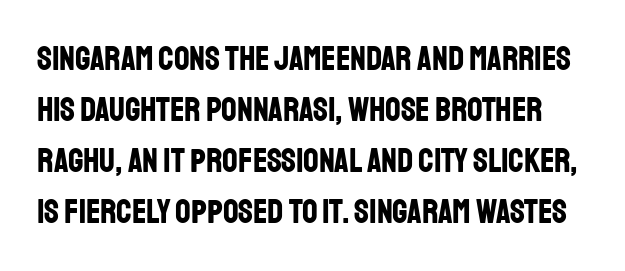
Q: Is the text bold? A: Yes.
Q: Is the text italic (slanted)? A: No, it is upright.
Q: Is the typeface a serif or a sans-serif typeface? A: Sans-serif.
Q: Is the text underlined? A: No.
Q: Is the spacing between letters normal or unusually wide? A: Normal.
Q: Is the spacing between lines tight, normal or loose? A: Normal.
Q: Width (condensed, normal, or wide)? A: Condensed.
Q: Stroke contrast? A: Low.
Q: x-height? A: Large.
Q: Monospaced? A: No.
